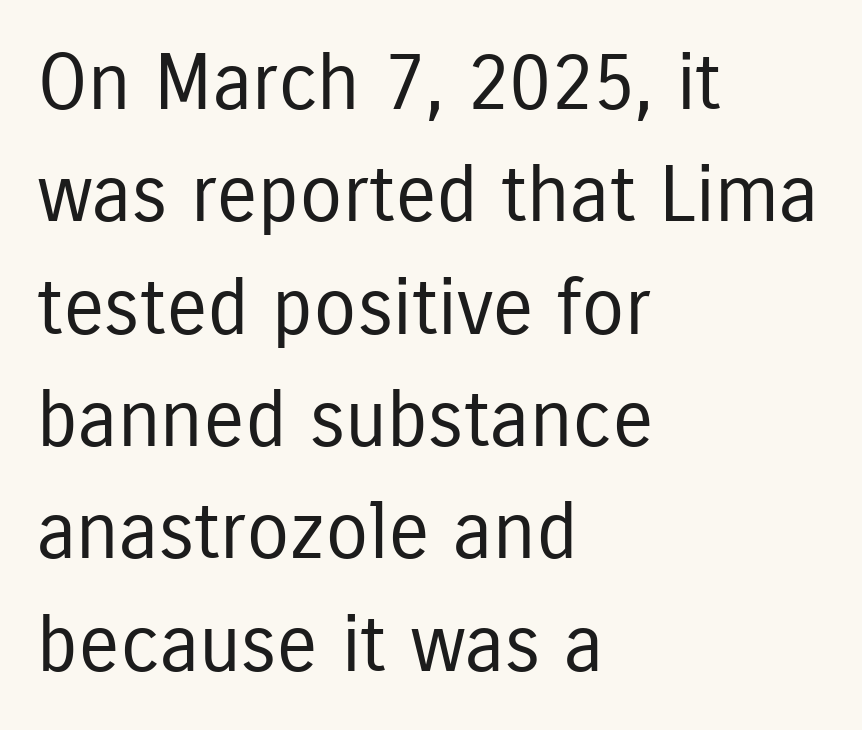
The image shows 78 px regular-weight, condensed sans-serif type, upright; set left-aligned, normal line spacing (1.44x), normal letter spacing, not underlined; low stroke contrast and a medium x-height.
